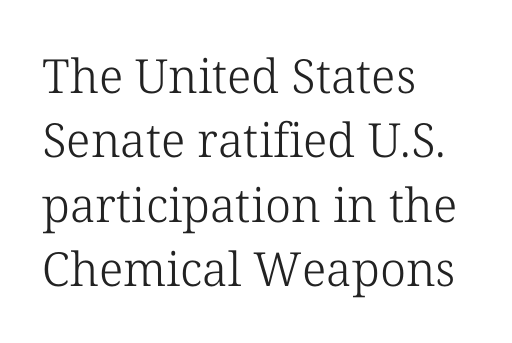
{"serif": "yes", "italic": "no", "bold": "no", "weight": "light", "width": "normal", "stroke_contrast": "low", "x_height": "medium", "monospaced": "no", "underline": "no", "align": "left", "line_spacing": "normal", "line_spacing_ratio": 1.37, "letter_spacing": "normal", "letter_spacing_em": 0.0, "glyph_px": 47}
